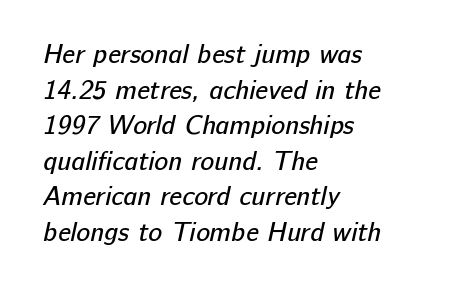
The horizontal fit of the characters is conventional and even. Quick note: interline space is typical. Reading down the block, your eye returns to a fixed left position each line. Compared with a typical body face, this is equally light or lighter still. Quick note: underline off.
